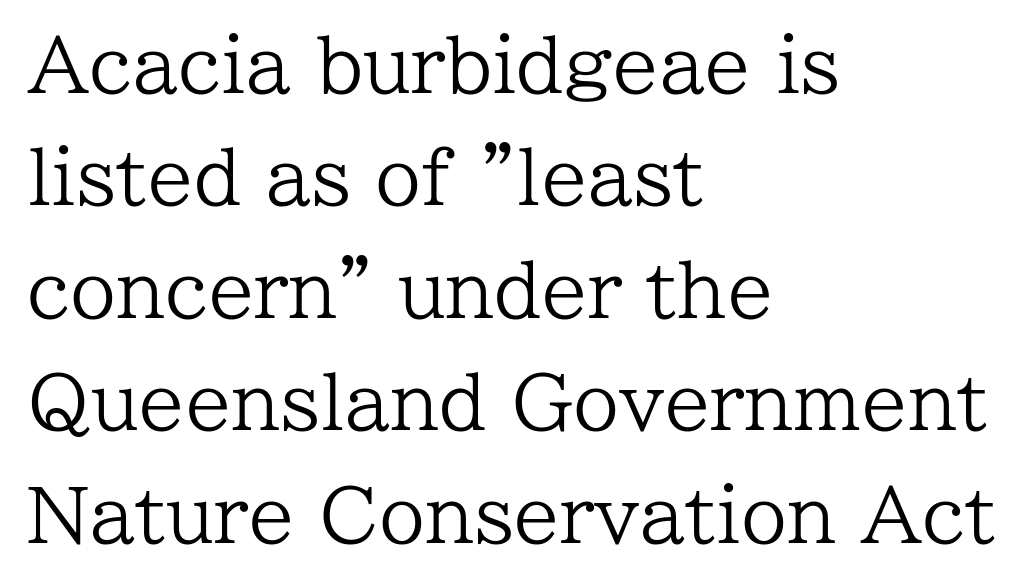
The letters look calm and open, with moderate or lighter stems. The specimen reads as upright at a glance. Observe the ordinary spacing: letters are neighbours, not strangers. Whoever set this chose a conventional vertical rhythm. A typesetter would call this proportional, since set widths differ per character. Small tapered or slab feet sit at the stroke ends, so this counts as serif.
